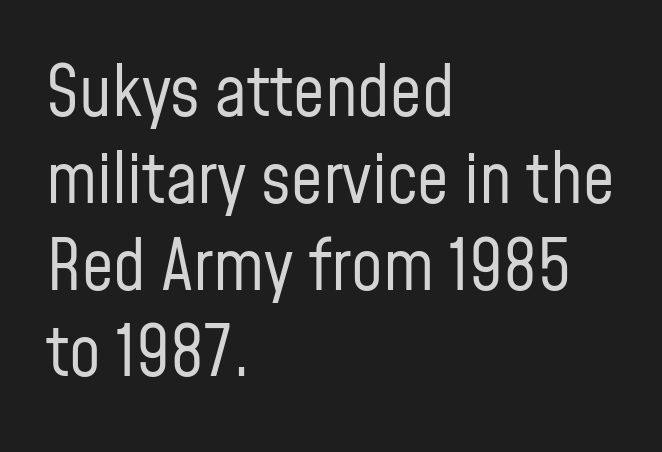
The image shows 70 px regular-weight, condensed sans-serif type, upright; set left-aligned, line spacing 1.24x, normal letter spacing, not underlined; low stroke contrast and a medium x-height.
